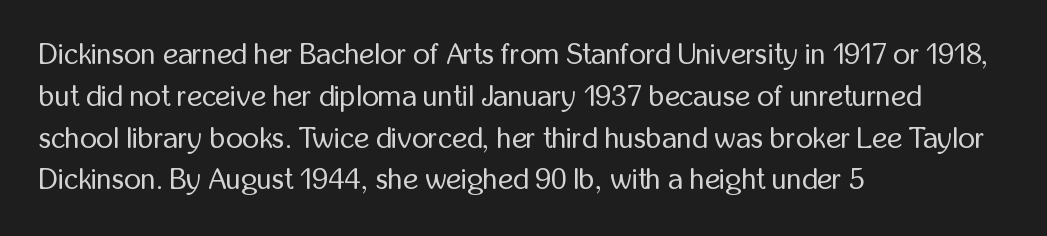
{"serif": "no", "italic": "no", "bold": "no", "weight": "regular", "width": "condensed", "stroke_contrast": "low", "x_height": "medium", "monospaced": "no", "underline": "no", "align": "left", "line_spacing": "normal", "line_spacing_ratio": 1.44, "letter_spacing": "normal", "letter_spacing_em": 0.0, "glyph_px": 29}
